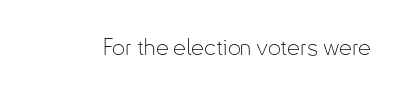
The image shows 23 px text type, upright; set normal letter spacing, not underlined.
